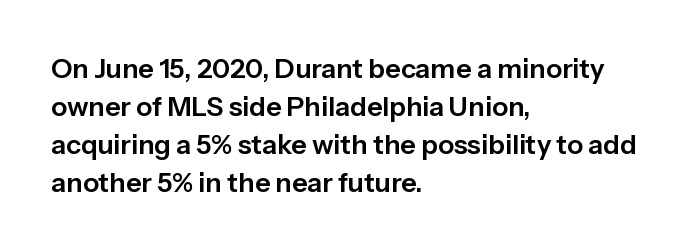
Every stem runs plumb, perpendicular to the baseline. No extra tracking has been applied to these lines. Students, observe: this is what conventionally led text looks like. The rendering anchors every line to the left-hand side. Just letters on the line, the space beneath them empty.
